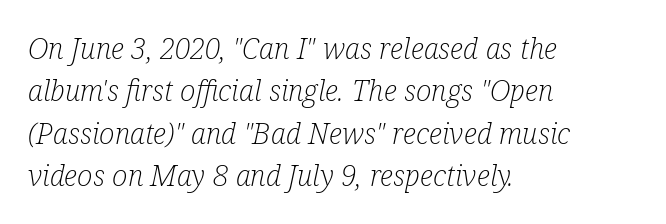
Compared with typical body copy, the letter spacing here is the same. Baseline-to-baseline distance is the conventional proportion of letter height. Is this a fixed-width face? No — the glyphs have proportional, varying widths. A typesetter would mark this as italic. Just letters on the line, the space beneath them empty. The typesetter chose a ragged-right arrangement here.
